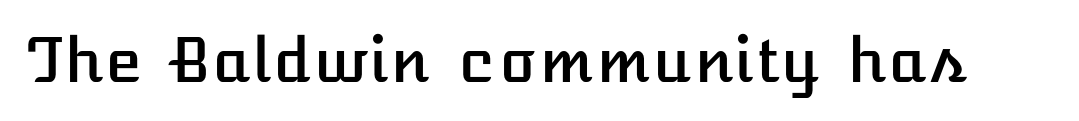
{"italic": "no", "width": "normal", "stroke_contrast": "low", "x_height": "medium", "underline": "no", "letter_spacing": "normal", "letter_spacing_em": 0.0, "glyph_px": 61}
